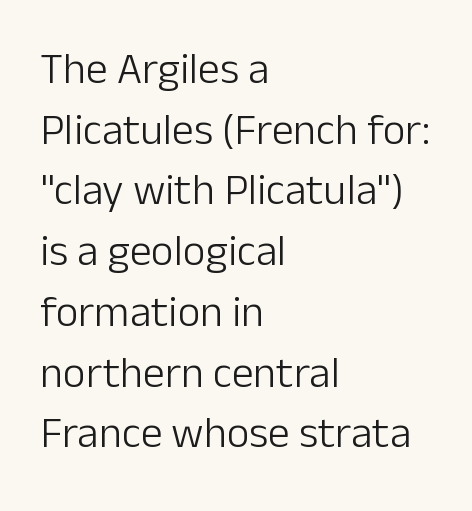
The image shows 44 px light sans-serif type, upright; set left-aligned, normal line spacing (1.38x), normal letter spacing, not underlined; low stroke contrast and a medium x-height.
